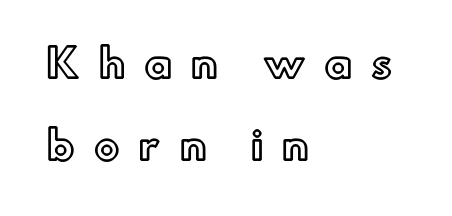
{"italic": "no", "width": "normal", "x_height": "small", "monospaced": "no", "underline": "no", "align": "left", "line_spacing": "loose", "line_spacing_ratio": 2.16, "letter_spacing": "wide", "letter_spacing_em": 0.5, "glyph_px": 38}
